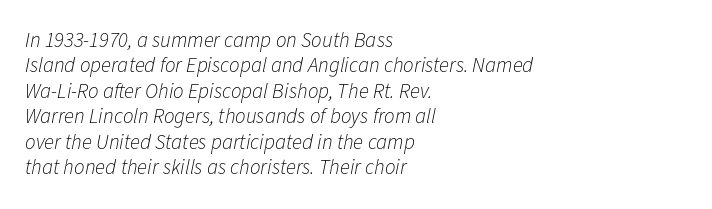
Q: Is the text bold? A: No.
Q: Is the text italic (slanted)? A: Yes, it leans right by about 11 degrees.
Q: Is the text underlined? A: No.
Q: How is the paragraph aligned? A: Left-aligned.
Q: Is the spacing between letters normal or unusually wide? A: Normal.
